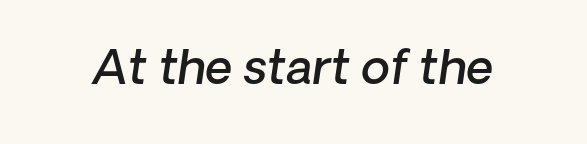
The image shows 47 px semibold sans-serif type; set normal letter spacing, not underlined; low stroke contrast and a medium x-height.
